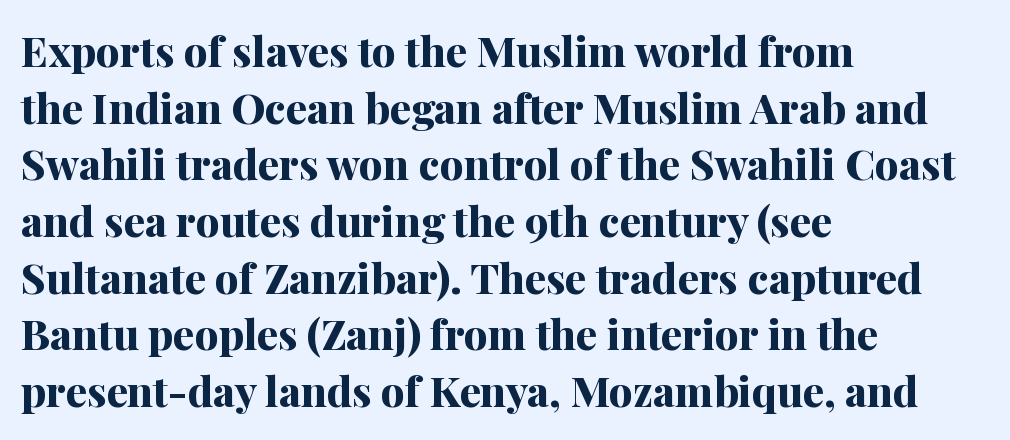
Q: Is the text bold? A: Yes.
Q: Is the text italic (slanted)? A: No, it is upright.
Q: Is the typeface a serif or a sans-serif typeface? A: Serif.
Q: Is the text underlined? A: No.
Q: How is the paragraph aligned? A: Left-aligned.
Q: Is the spacing between letters normal or unusually wide? A: Normal.
Q: Is the spacing between lines tight, normal or loose? A: Normal.
Q: Width (condensed, normal, or wide)? A: Normal.
Q: Stroke contrast? A: Medium.
Q: x-height? A: Medium.
Q: Monospaced? A: No.
